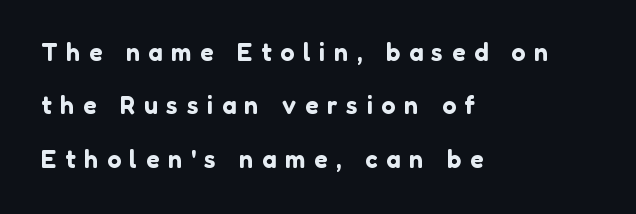
Q: Is the text italic (slanted)? A: No, it is upright.
Q: Is the text underlined? A: No.
Q: How is the paragraph aligned? A: Left-aligned.
Q: Is the spacing between letters normal or unusually wide? A: Unusually wide.
Q: Is the spacing between lines tight, normal or loose? A: Loose.
